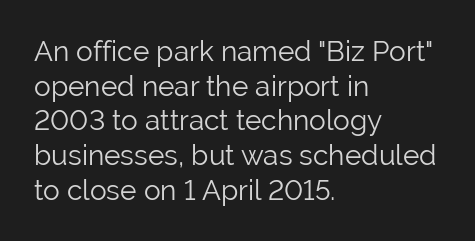
The image shows 28 px light sans-serif type, upright; set left-aligned, line spacing 1.24x, normal letter spacing, not underlined; low stroke contrast and a medium x-height.
